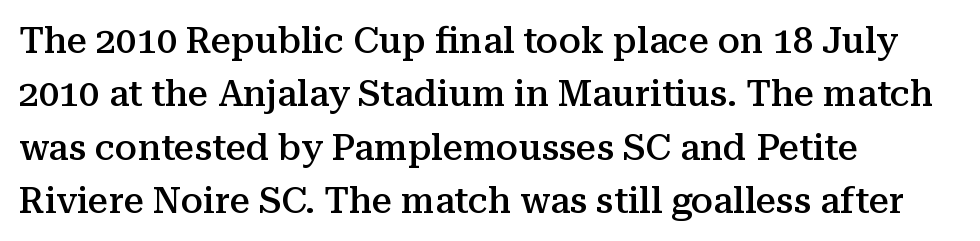
Evenly set lines give the paragraph a standard silhouette. This sample uses an upright cut, with every glyph sitting square on the baseline. The space beneath each line is pristine and unruled. Letterform terminals end in serifs throughout the passage. Look at the tracking — it's just the regular setting, nothing added. The rag falls on the right side of this text block.
